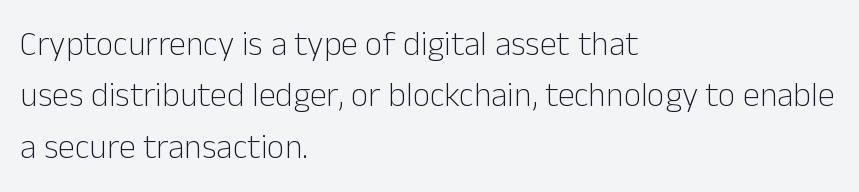
Q: Is the text bold? A: No.
Q: Is the text italic (slanted)? A: No, it is upright.
Q: Is the typeface a serif or a sans-serif typeface? A: Sans-serif.
Q: Is the text underlined? A: No.
Q: How is the paragraph aligned? A: Left-aligned.
Q: Is the spacing between letters normal or unusually wide? A: Normal.
Q: Is the spacing between lines tight, normal or loose? A: Normal.
Q: Width (condensed, normal, or wide)? A: Normal.
Q: Stroke contrast? A: Low.
Q: x-height? A: Medium.
Q: Monospaced? A: No.
